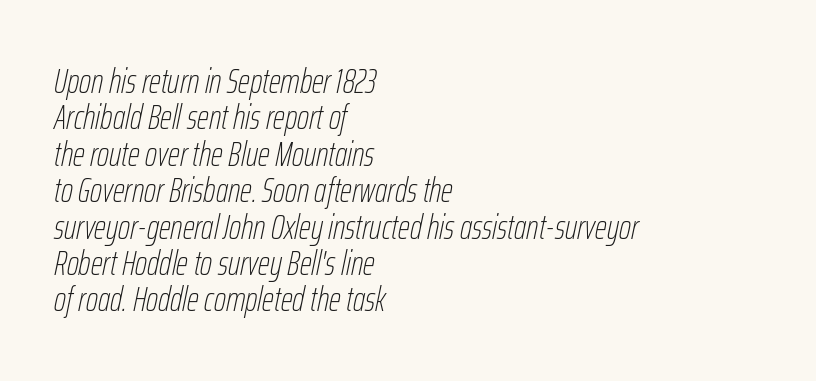
{"italic": "yes", "lean": "right", "slant_degrees": 12, "bold": "no", "weight": "thin", "width": "condensed", "stroke_contrast": "low", "x_height": "medium", "monospaced": "no", "underline": "no", "align": "left", "line_spacing": "tight", "line_spacing_ratio": 1.07, "letter_spacing": "normal", "letter_spacing_em": 0.0, "glyph_px": 34}
